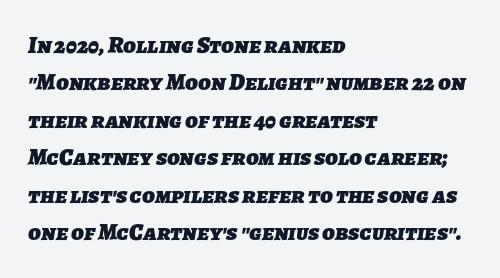
{"bold": "yes", "underline": "no", "align": "left", "line_spacing": "normal", "line_spacing_ratio": 1.56, "letter_spacing": "normal", "letter_spacing_em": 0.0, "glyph_px": 24}
